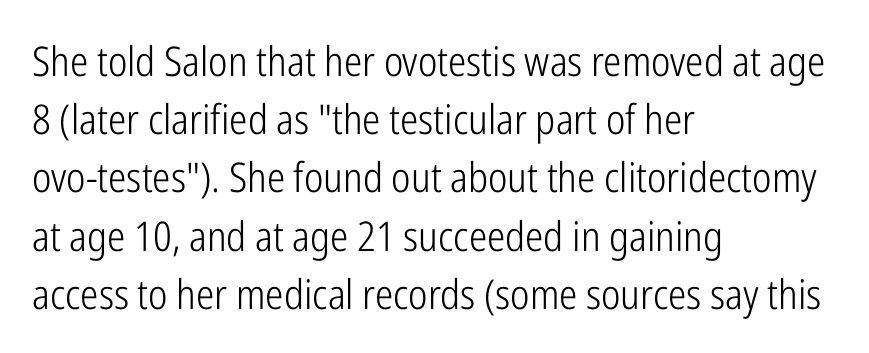
Unlike italic type, these characters show no tilt at all. The horizontal fit of the characters is conventional and even. Heft: none added — not bold. This sample uses a sans-serif face. One-word summary of the alignment: left.
